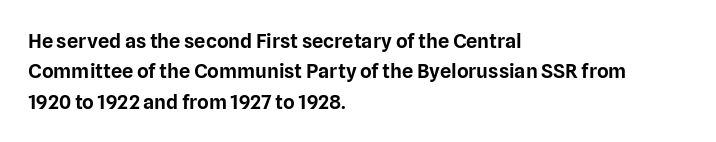
{"italic": "no", "underline": "no", "align": "left", "line_spacing": "normal", "line_spacing_ratio": 1.52, "letter_spacing": "normal", "letter_spacing_em": 0.0, "glyph_px": 20}
